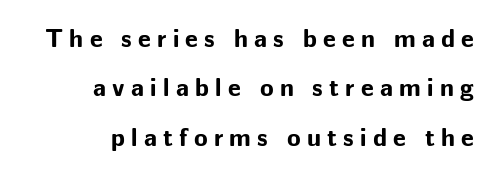
Q: Is the text bold? A: Yes.
Q: Is the text italic (slanted)? A: No, it is upright.
Q: Is the text underlined? A: No.
Q: Is the spacing between letters normal or unusually wide? A: Unusually wide.
Q: Is the spacing between lines tight, normal or loose? A: Loose.
